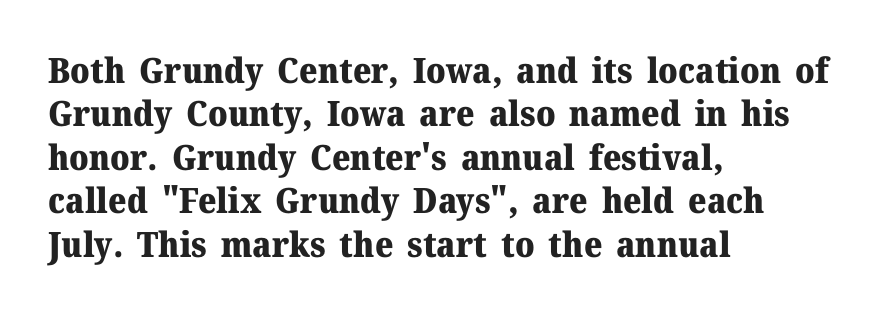
Are there feet on the stems? There are — it's a serif. The glyphs are unaccompanied by any horizontal stroke below them. This sample has the flowing, uneven cadence of proportional lettering. When letters stand straight like this, we call the style roman or upright.
